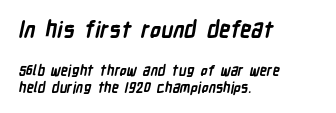
The image shows 22 px bold type; set left-aligned, line spacing 1.23x, normal letter spacing, not underlined; the first (top) block is 1.57x larger.
